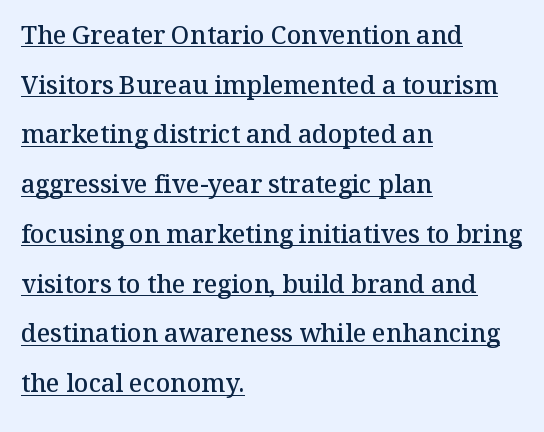
Honestly, the underline is the first thing you notice here. Is the type bold? Partly — it's a semibold, heavier than regular but not fully bold. The letterforms sit shoulder to shoulder at normal distance. The vertical gap from one line to the next is large. Ordinary non-slanted type is in use.
